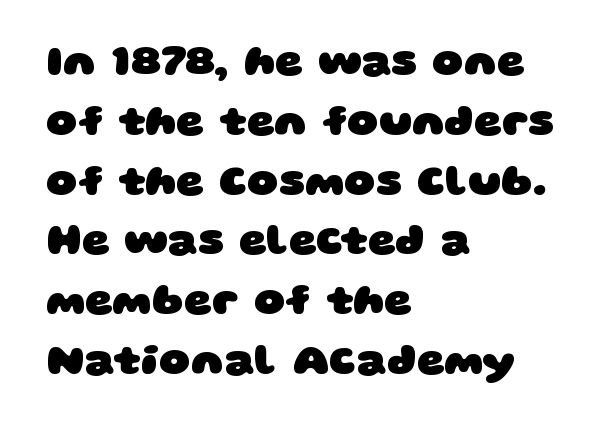
The image shows 43 px heavy, wide sans-serif type; set left-aligned, normal line spacing (1.39x), normal letter spacing, not underlined; low stroke contrast and a large x-height.
